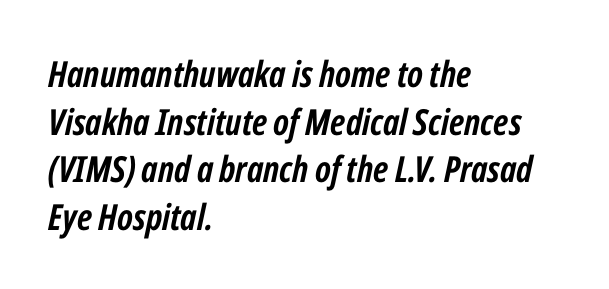
{"italic": "yes", "lean": "right", "slant_degrees": 12, "bold": "yes", "weight": "semibold", "width": "condensed", "stroke_contrast": "low", "x_height": "medium", "monospaced": "no", "underline": "no", "align": "left", "line_spacing": "normal", "line_spacing_ratio": 1.32, "letter_spacing": "normal", "letter_spacing_em": 0.0, "glyph_px": 36}
